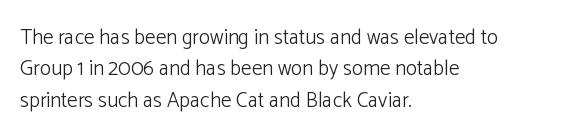
{"italic": "no", "bold": "no", "underline": "no", "align": "left", "line_spacing": "normal", "line_spacing_ratio": 1.49, "letter_spacing": "normal", "letter_spacing_em": 0.0, "glyph_px": 21}
